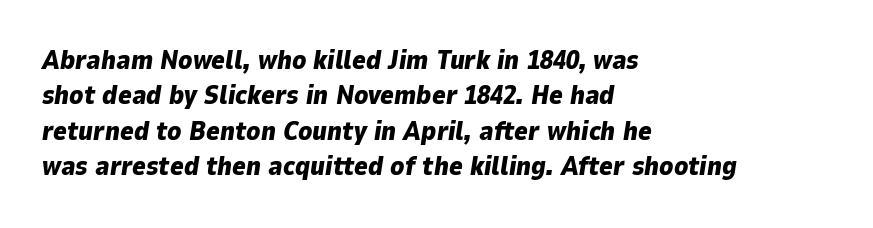
The image shows 26 px bold type, italic (leaning right); set left-aligned, normal line spacing (1.36x), normal letter spacing, not underlined.
